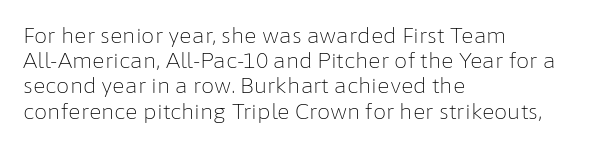
The image shows 21 px text type, upright; set left-aligned, line spacing 1.2x, normal letter spacing, not underlined.
